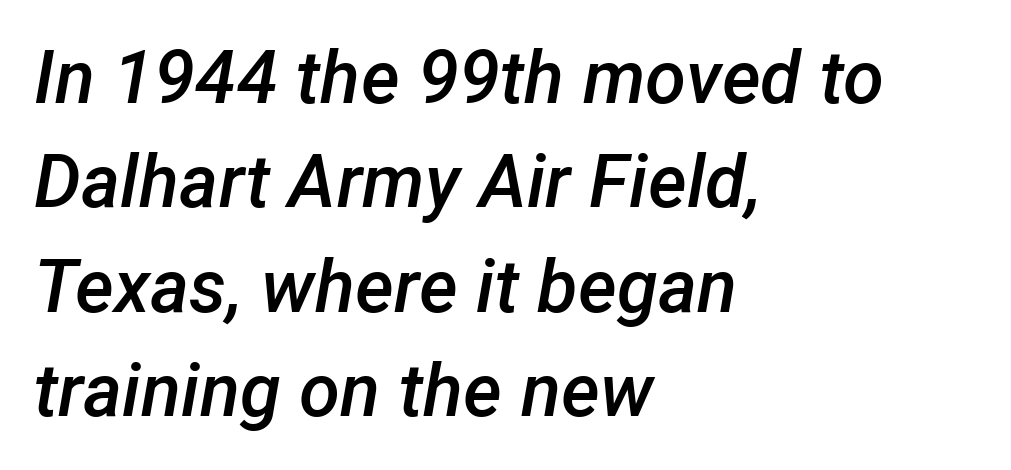
{"italic": "yes", "lean": "right", "slant_degrees": 12, "bold": "semi", "weight": "semibold", "width": "normal", "stroke_contrast": "low", "x_height": "medium", "monospaced": "no", "underline": "no", "align": "left", "line_spacing": "normal", "line_spacing_ratio": 1.41, "letter_spacing": "normal", "letter_spacing_em": 0.0, "glyph_px": 74}
